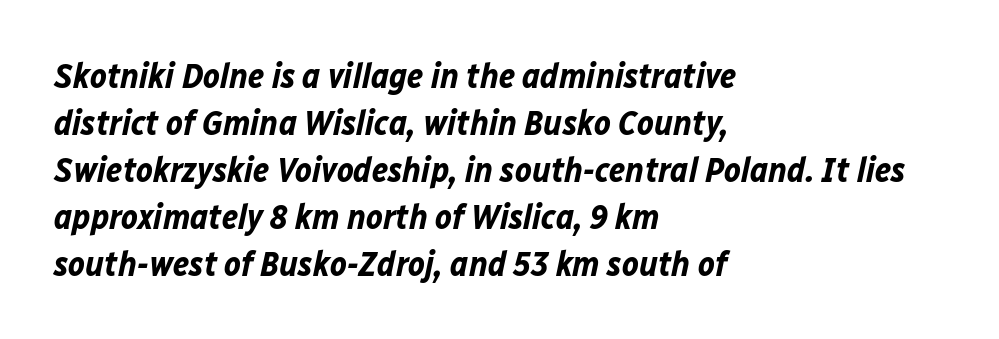
The image shows 35 px bold type, italic (leaning right); set left-aligned, normal line spacing (1.34x), normal letter spacing, not underlined; low stroke contrast and a medium x-height.
